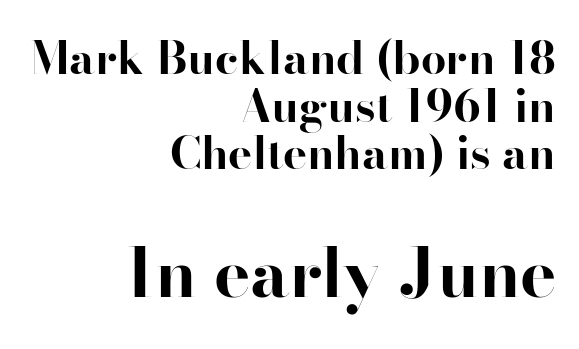
Q: Is the text bold? A: Yes.
Q: Is the text italic (slanted)? A: No, it is upright.
Q: Is the typeface a serif or a sans-serif typeface? A: Serif.
Q: Is the text underlined? A: No.
Q: How is the paragraph aligned? A: Right-aligned.
Q: Is the spacing between letters normal or unusually wide? A: Normal.
Q: Is the spacing between lines tight, normal or loose? A: Tight.
Q: Which block of text is set in a larger size, the first (top) or the second (bottom)? A: The second (bottom) one.
Q: Width (condensed, normal, or wide)? A: Normal.
Q: Stroke contrast? A: High.
Q: x-height? A: Small.
Q: Monospaced? A: No.
